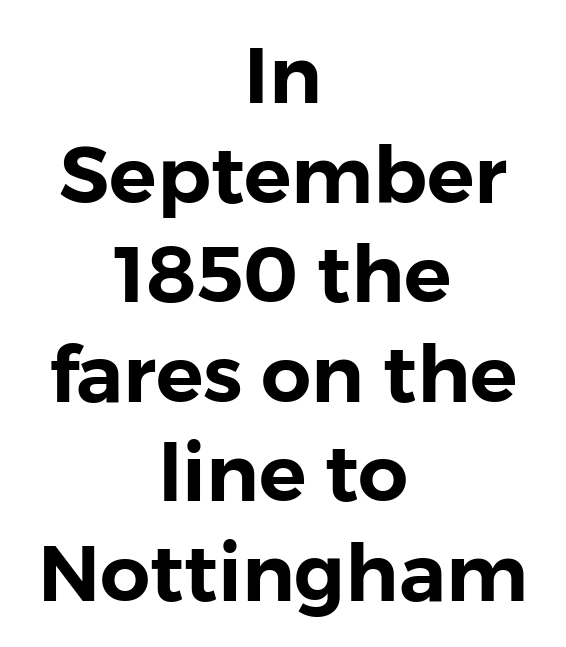
The image shows 79 px sans-serif type, upright; set centered, normal line spacing (1.26x), normal letter spacing, not underlined; low stroke contrast and a medium x-height.
